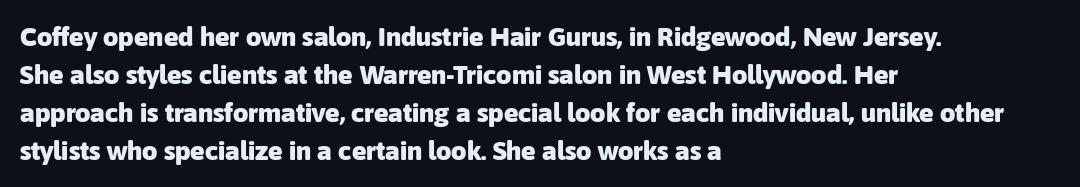
Q: Is the text bold? A: Yes.
Q: Is the text italic (slanted)? A: No, it is upright.
Q: Is the text underlined? A: No.
Q: How is the paragraph aligned? A: Left-aligned.
Q: Is the spacing between letters normal or unusually wide? A: Normal.
Q: Is the spacing between lines tight, normal or loose? A: Normal.
